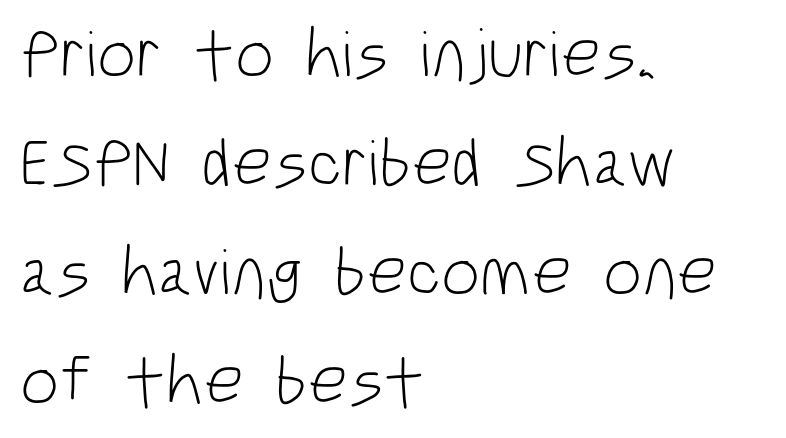
Q: Is the text bold? A: No.
Q: Is the text italic (slanted)? A: No, it is upright.
Q: Is the typeface a serif or a sans-serif typeface? A: Sans-serif.
Q: Is the text underlined? A: No.
Q: How is the paragraph aligned? A: Left-aligned.
Q: Is the spacing between letters normal or unusually wide? A: Normal.
Q: Is the spacing between lines tight, normal or loose? A: Normal.
Q: Width (condensed, normal, or wide)? A: Condensed.
Q: Stroke contrast? A: Low.
Q: x-height? A: Large.
Q: Monospaced? A: No.
